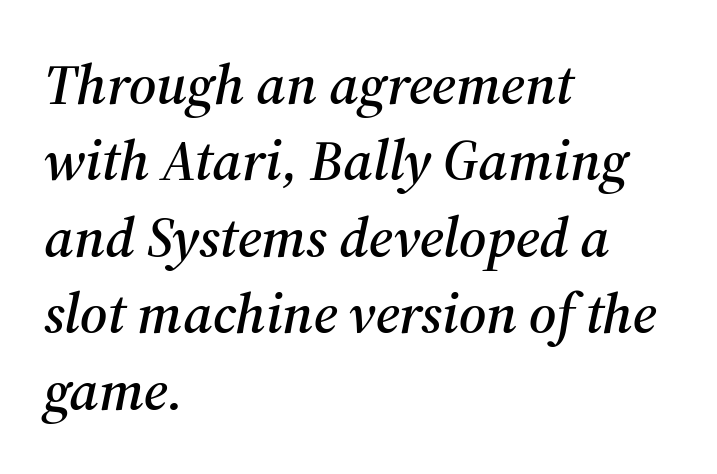
The image shows 57 px serif type, italic (leaning right); set left-aligned, normal line spacing (1.34x), normal letter spacing, not underlined; medium stroke contrast and a medium x-height.
